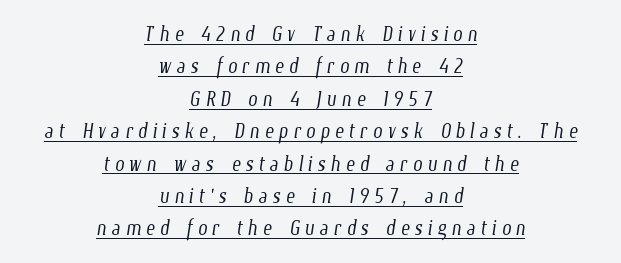
Both edges are ragged and mirror each other, which tells us the setting is centered. The rendered words wear a rule along their underside. Is this a heavy cut? Hardly; it is regular or lighter.
